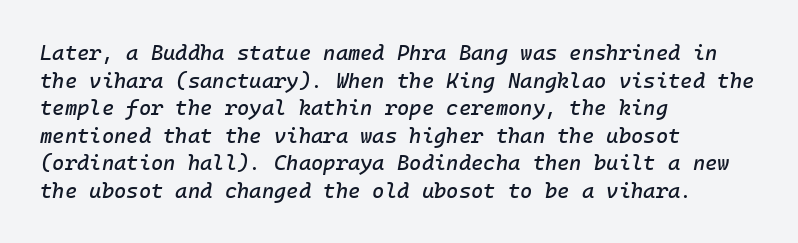
The image shows 21 px text type, italic (leaning right); set left-aligned, normal line spacing (1.31x), normal letter spacing, not underlined.
